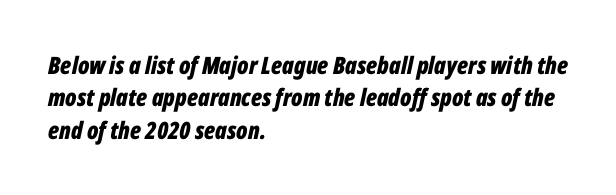
The image shows 24 px bold type, italic (leaning right); set left-aligned, normal line spacing (1.35x), normal letter spacing, not underlined.
